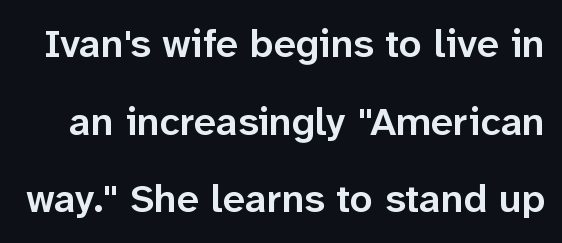
Q: Is the text bold? A: Semi-bold.
Q: Is the text italic (slanted)? A: No, it is upright.
Q: Is the typeface a serif or a sans-serif typeface? A: Sans-serif.
Q: Is the text underlined? A: No.
Q: Is the spacing between letters normal or unusually wide? A: Normal.
Q: Is the spacing between lines tight, normal or loose? A: Loose.
Q: Width (condensed, normal, or wide)? A: Normal.
Q: Stroke contrast? A: Low.
Q: x-height? A: Medium.
Q: Monospaced? A: No.
